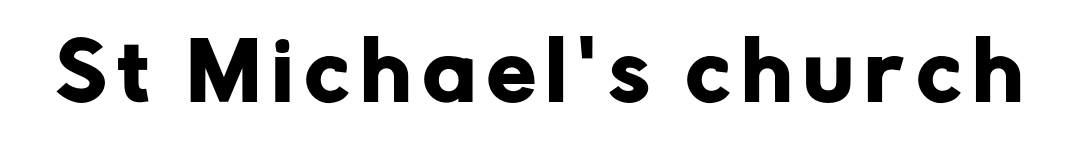
Q: Is the text italic (slanted)? A: No, it is upright.
Q: Is the typeface a serif or a sans-serif typeface? A: Sans-serif.
Q: Is the text underlined? A: No.
Q: Width (condensed, normal, or wide)? A: Normal.
Q: Stroke contrast? A: Low.
Q: x-height? A: Medium.
Q: Monospaced? A: No.
